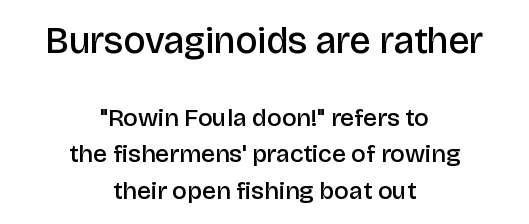
The whitespace from short lines is split evenly between both sides. The lettering stays uniformly vertical, giving the passage a roman look. Letters rest on an invisible, unmarked baseline. Tracking value appears to be zero — textbook default spacing.
